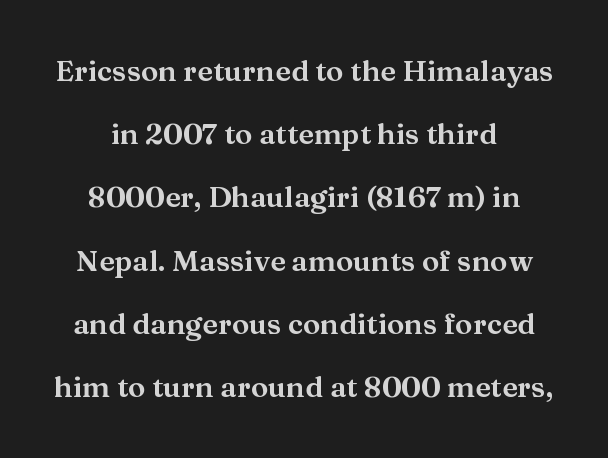
Q: Is the text italic (slanted)? A: No, it is upright.
Q: Is the typeface a serif or a sans-serif typeface? A: Serif.
Q: Is the text underlined? A: No.
Q: Is the spacing between letters normal or unusually wide? A: Normal.
Q: Is the spacing between lines tight, normal or loose? A: Loose.
Q: Width (condensed, normal, or wide)? A: Wide.
Q: Stroke contrast? A: Medium.
Q: x-height? A: Medium.
Q: Monospaced? A: No.
